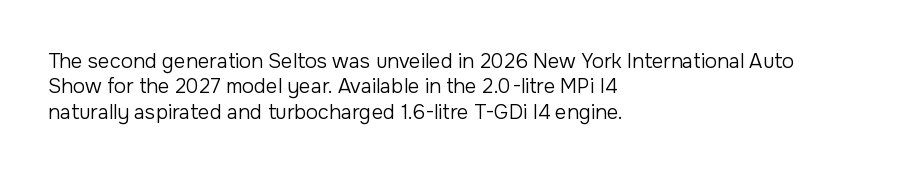
The image shows 20 px text type, upright; set left-aligned, normal line spacing (1.27x), normal letter spacing, not underlined.
